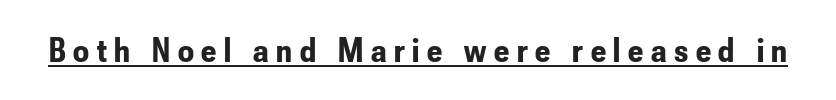
The image shows 35 px bold, condensed sans-serif type, upright; set unusually wide letter spacing (+0.22 em), underlined; low stroke contrast and a small x-height.
